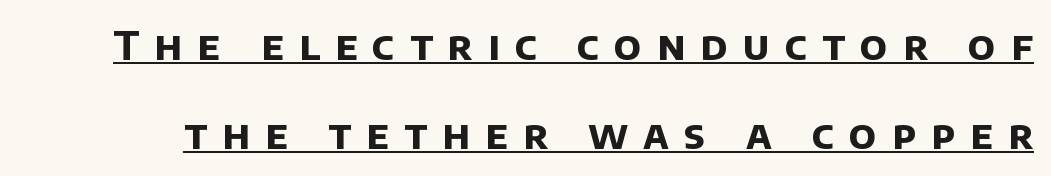
The image shows 40 px bold sans-serif type; set loose line spacing (2.22x), unusually wide letter spacing (+0.38 em), underlined; low stroke contrast and a large x-height.
